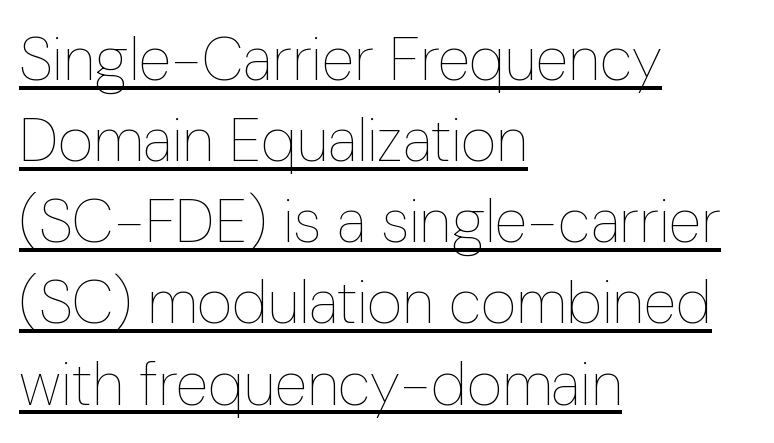
{"italic": "no", "bold": "no", "weight": "thin", "width": "condensed", "stroke_contrast": "low", "x_height": "medium", "monospaced": "no", "underline": "yes", "align": "left", "line_spacing": "normal", "line_spacing_ratio": 1.33, "letter_spacing": "normal", "letter_spacing_em": 0.0, "glyph_px": 61}
